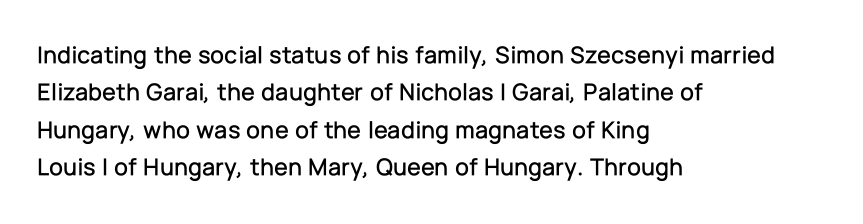
{"italic": "no", "underline": "no", "align": "left", "line_spacing": "normal", "line_spacing_ratio": 1.5, "letter_spacing": "normal", "letter_spacing_em": 0.0, "glyph_px": 25}
